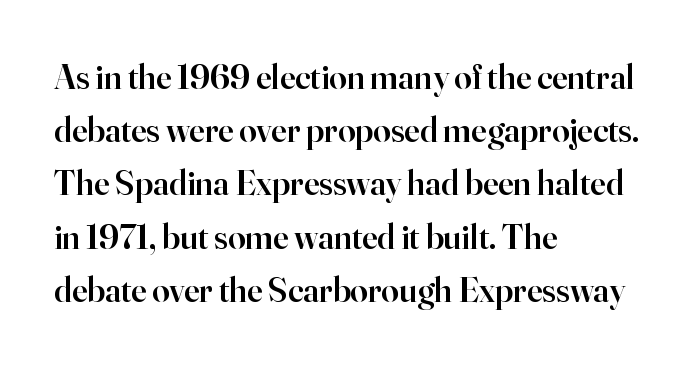
{"serif": "yes", "italic": "no", "bold": "semi", "weight": "semibold", "width": "normal", "stroke_contrast": "high", "x_height": "small", "monospaced": "no", "underline": "no", "align": "left", "line_spacing": "normal", "line_spacing_ratio": 1.52, "letter_spacing": "normal", "letter_spacing_em": 0.0, "glyph_px": 35}
